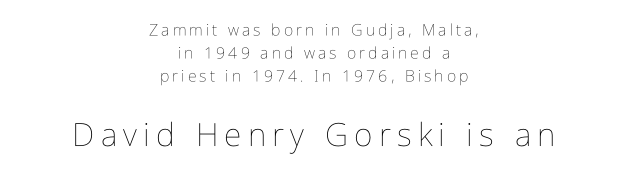
Q: Is the text bold? A: No.
Q: Is the text italic (slanted)? A: No, it is upright.
Q: Is the text underlined? A: No.
Q: How is the paragraph aligned? A: Centered.
Q: Is the spacing between lines tight, normal or loose? A: Normal.
Q: Which block of text is set in a larger size, the first (top) or the second (bottom)? A: The second (bottom) one.
Q: Width (condensed, normal, or wide)? A: Condensed.
Q: Stroke contrast? A: Low.
Q: x-height? A: Medium.
Q: Monospaced? A: No.
